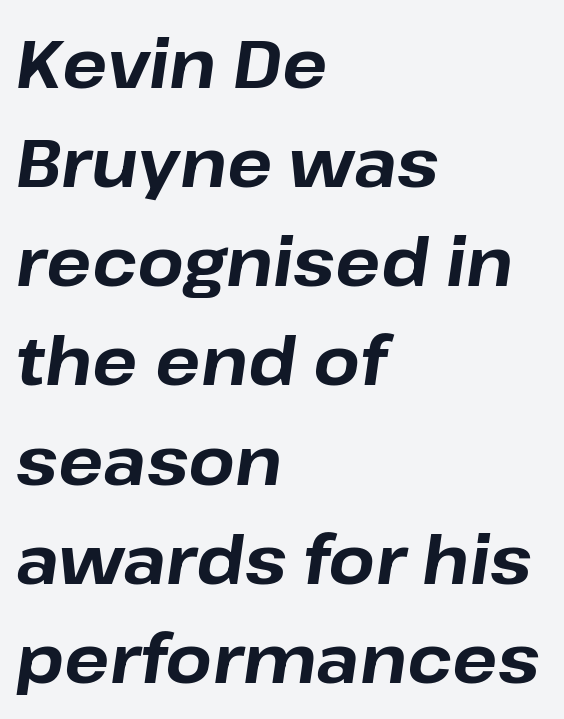
The rendering uses a moderate line-height, typical for paragraphs. Is this a fixed-width face? No — the glyphs have proportional, varying widths. Words float on clear page, feet unadorned. The text carries the slant typical of an italic or oblique font. The font is running at its bold setting.
